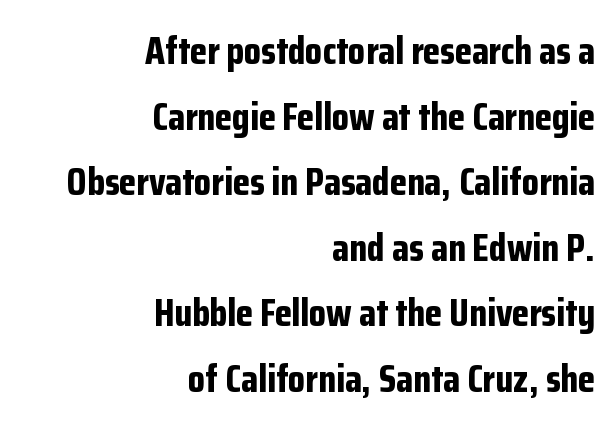
Looks like regular typesetting: each glyph gets only the width it needs. Does the leading feel generous? No, just average. How are the letters spaced? Ordinarily, with no added tracking. In terms of weight, the rendering is a true, heavy bold. Every row of glyphs terminates at an identical x-position on the right.
